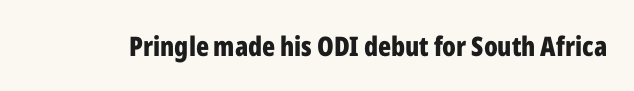
{"italic": "no", "bold": "yes", "underline": "no", "letter_spacing": "normal", "letter_spacing_em": 0.0, "glyph_px": 27}
